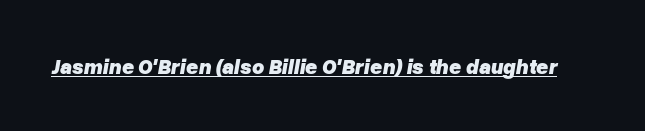
Q: Is the text bold? A: Yes.
Q: Is the text italic (slanted)? A: Yes, it leans right by about 10 degrees.
Q: Is the text underlined? A: Yes.
Q: Is the spacing between letters normal or unusually wide? A: Normal.
